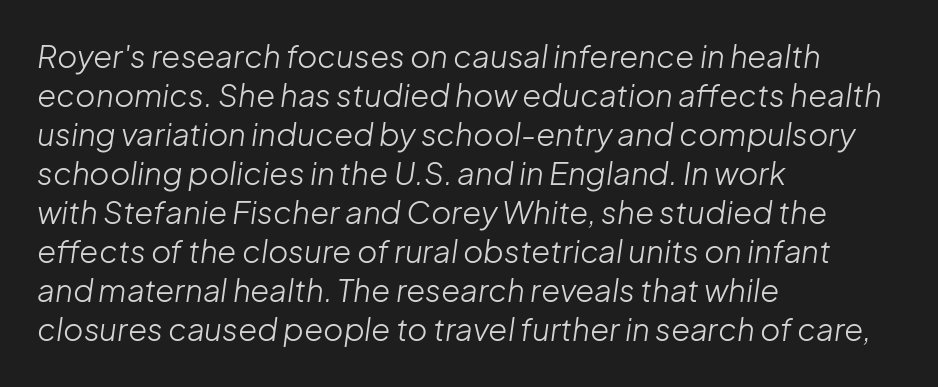
The image shows 31 px light type, italic (leaning right); set left-aligned, normal line spacing (1.26x), normal letter spacing, not underlined; low stroke contrast and a medium x-height.
